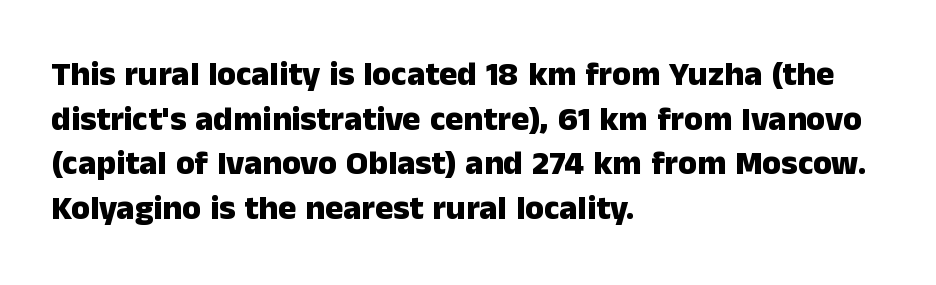
{"serif": "no", "italic": "no", "bold": "yes", "weight": "heavy", "width": "normal", "stroke_contrast": "low", "x_height": "medium", "monospaced": "no", "underline": "no", "align": "left", "line_spacing": "normal", "line_spacing_ratio": 1.31, "letter_spacing": "normal", "letter_spacing_em": 0.0, "glyph_px": 34}
